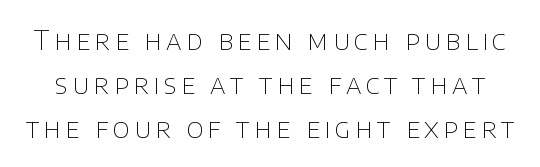
The image shows 26 px text type, upright; set normal line spacing (1.69x), not underlined.
